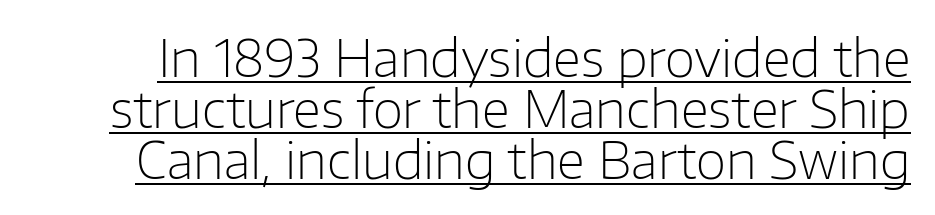
Note the varied advance widths — an 'i' is clearly narrower than an 'm'. Leading is clearly below the norm, producing a dense column. Caption: face not bold, strokes unweighted. Each letter's strokes conclude bluntly, with no projecting serifs. Caption: standard tracking, unaltered.
